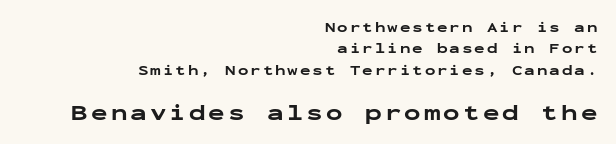
{"italic": "no", "bold": "yes", "underline": "no", "align": "right", "line_spacing": "normal", "line_spacing_ratio": 1.53, "larger_block": "second", "size_ratio": 1.57, "glyph_px": 22}
